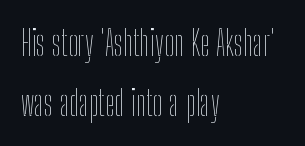
{"italic": "no", "bold": "no", "weight": "thin", "width": "condensed", "stroke_contrast": "low", "x_height": "medium", "monospaced": "no", "underline": "no", "align": "left", "line_spacing_ratio": 1.72, "letter_spacing": "normal", "letter_spacing_em": 0.0, "glyph_px": 35}
